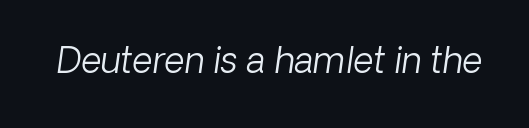
The image shows 35 px light type, italic (leaning right); set normal letter spacing, not underlined; low stroke contrast and a medium x-height.
